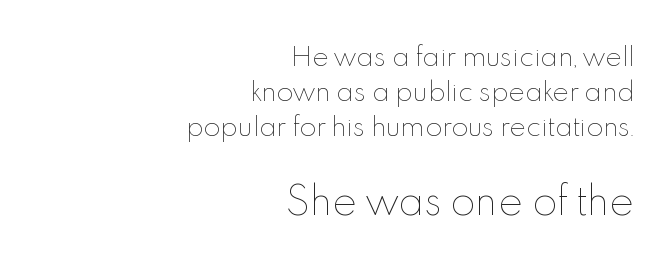
The image shows 37 px thin type, upright; set right-aligned, normal line spacing (1.4x), normal letter spacing, not underlined; the second (bottom) block is 1.48x larger; a small x-height.
